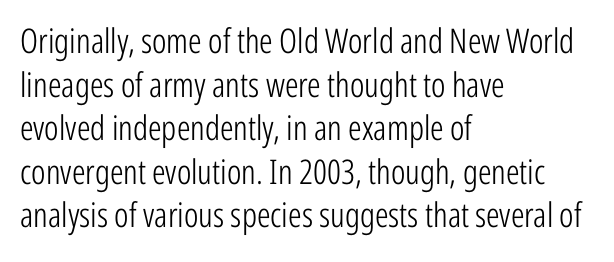
The image shows 34 px light, condensed sans-serif type, upright; set left-aligned, normal line spacing (1.28x), normal letter spacing, not underlined; low stroke contrast and a medium x-height.
